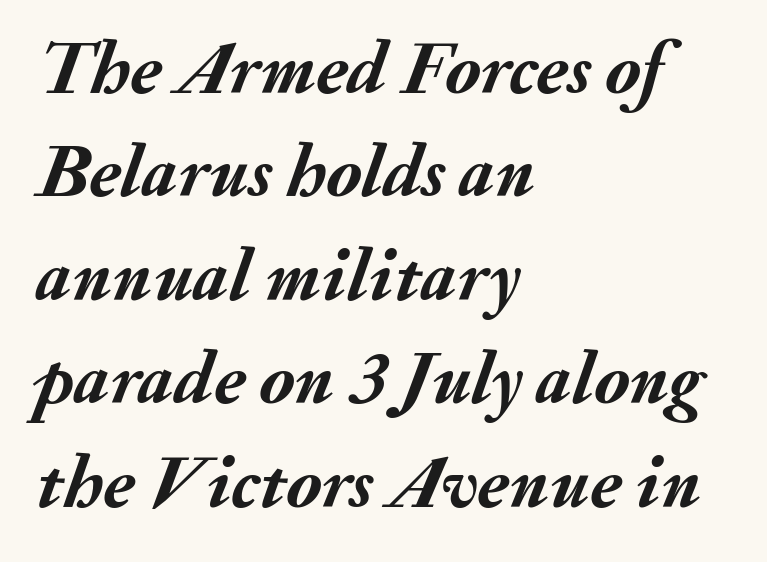
{"italic": "yes", "lean": "right", "slant_degrees": 20, "bold": "yes", "weight": "semibold", "width": "normal", "stroke_contrast": "medium", "x_height": "small", "monospaced": "no", "underline": "no", "align": "left", "line_spacing": "normal", "line_spacing_ratio": 1.38, "letter_spacing": "normal", "letter_spacing_em": 0.0, "glyph_px": 75}
